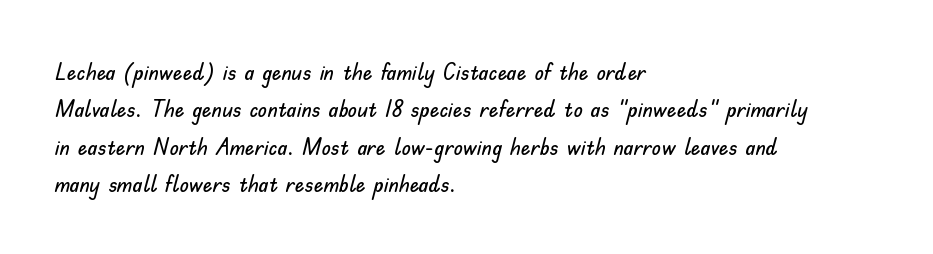
Quick note: interline space is typical. The glyphs are unaccompanied by any horizontal stroke below them. The setting favours the left margin, as ordinary paragraphs usually do.
